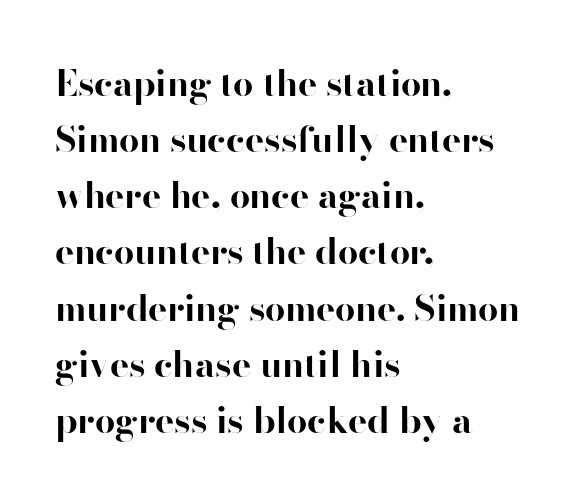
Q: Is the text bold? A: Yes.
Q: Is the text italic (slanted)? A: No, it is upright.
Q: Is the typeface a serif or a sans-serif typeface? A: Sans-serif.
Q: Is the text underlined? A: No.
Q: How is the paragraph aligned? A: Left-aligned.
Q: Is the spacing between letters normal or unusually wide? A: Normal.
Q: Is the spacing between lines tight, normal or loose? A: Normal.
Q: Width (condensed, normal, or wide)? A: Normal.
Q: Stroke contrast? A: High.
Q: x-height? A: Small.
Q: Monospaced? A: No.
